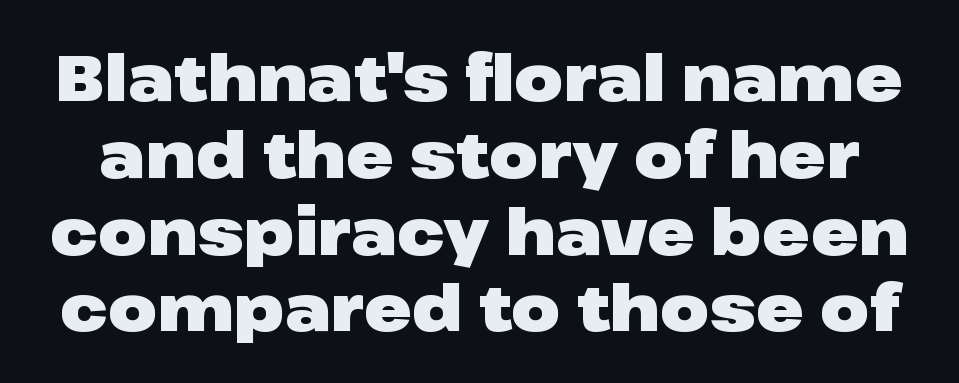
The image shows 64 px heavy, wide sans-serif type, upright; set line spacing 1.2x, normal letter spacing, not underlined; low stroke contrast and a medium x-height.
